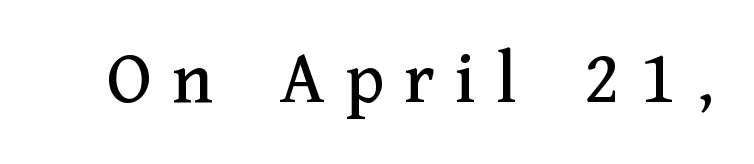
Q: Is the text italic (slanted)? A: No, it is upright.
Q: Is the typeface a serif or a sans-serif typeface? A: Serif.
Q: Is the text underlined? A: No.
Q: Is the spacing between letters normal or unusually wide? A: Unusually wide.
Q: Width (condensed, normal, or wide)? A: Normal.
Q: Stroke contrast? A: Medium.
Q: x-height? A: Medium.
Q: Monospaced? A: No.
